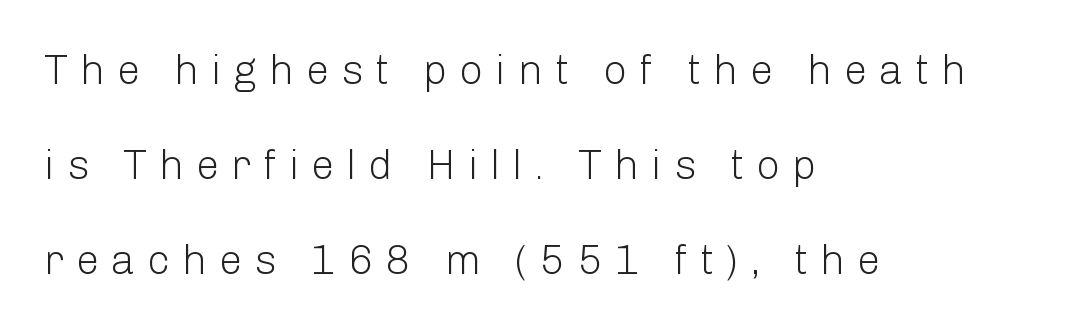
If you drew a line through each stem, it would be perfectly vertical. Rule under the text: the space is simply empty. The face used here is proportionally spaced, like ordinary book or web type. Caption: multi-line text, flush left, ragged right. To sum up the face: it is a sans, with no serifs. Letters have the restrained weight of plain body copy at most.
